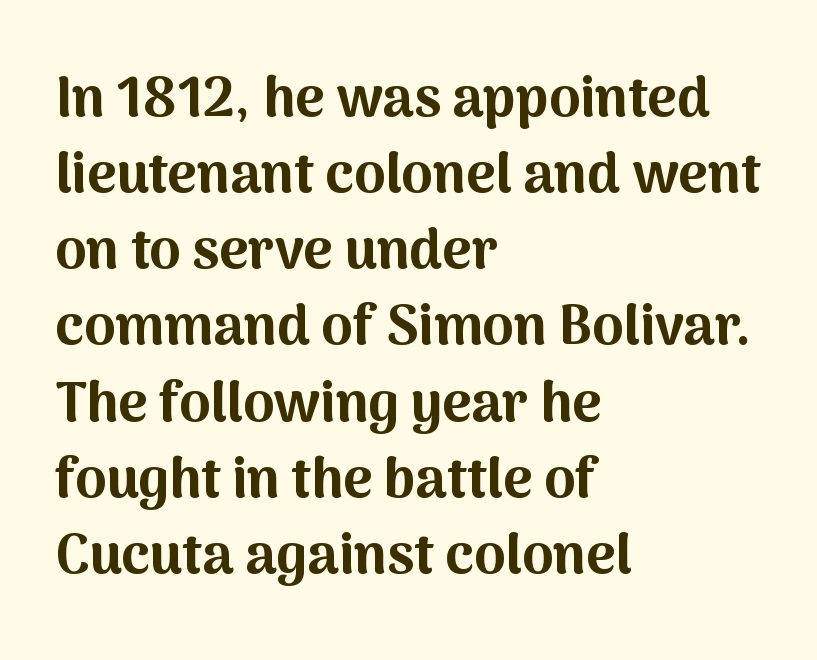
Line spacing here is normal. Notice how the stems are strictly vertical — no italics here. Does the copy run flush right? No — it runs flush left. Students, note that the glyphs here touch the page at normal intervals. The space beneath each line is pristine and unruled.
